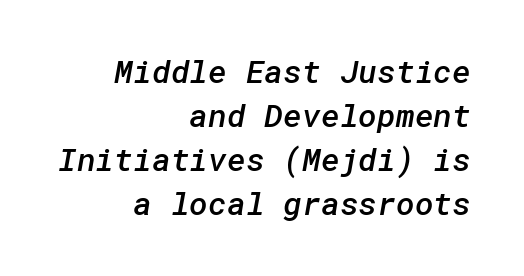
Q: Is the text bold? A: Semi-bold.
Q: Is the typeface a serif or a sans-serif typeface? A: Sans-serif.
Q: Is the text underlined? A: No.
Q: How is the paragraph aligned? A: Right-aligned.
Q: Is the spacing between letters normal or unusually wide? A: Normal.
Q: Is the spacing between lines tight, normal or loose? A: Normal.
Q: Width (condensed, normal, or wide)? A: Normal.
Q: Stroke contrast? A: Low.
Q: x-height? A: Medium.
